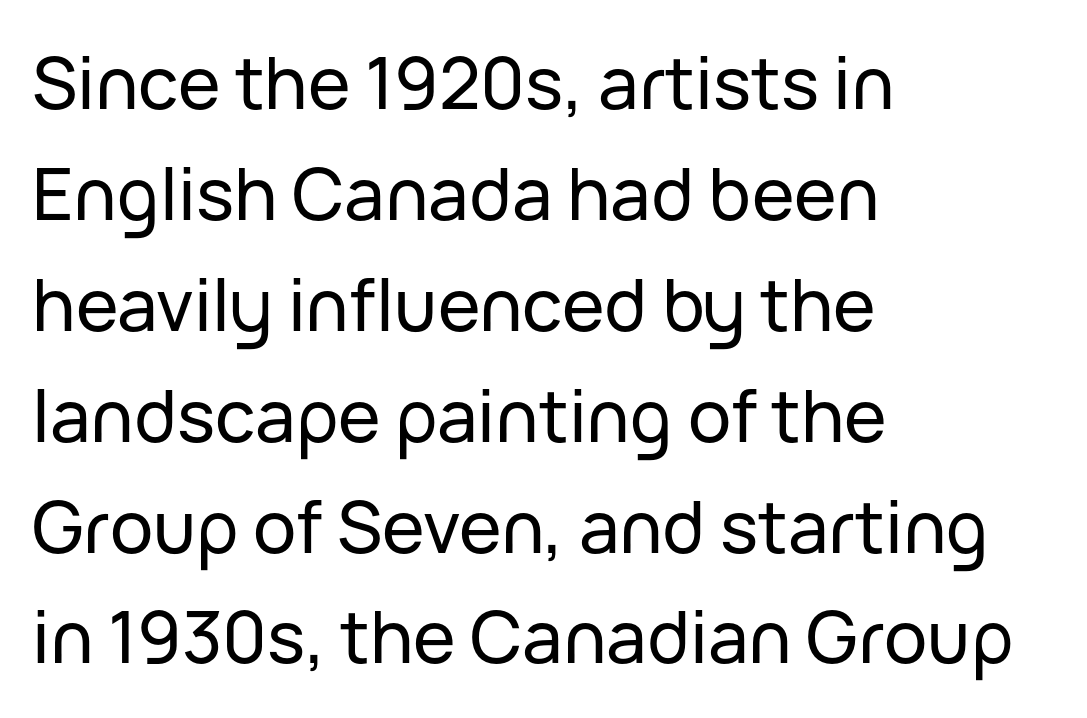
{"serif": "no", "italic": "no", "width": "normal", "stroke_contrast": "low", "x_height": "medium", "monospaced": "no", "underline": "no", "align": "left", "line_spacing": "normal", "line_spacing_ratio": 1.54, "letter_spacing": "normal", "letter_spacing_em": 0.0, "glyph_px": 72}
